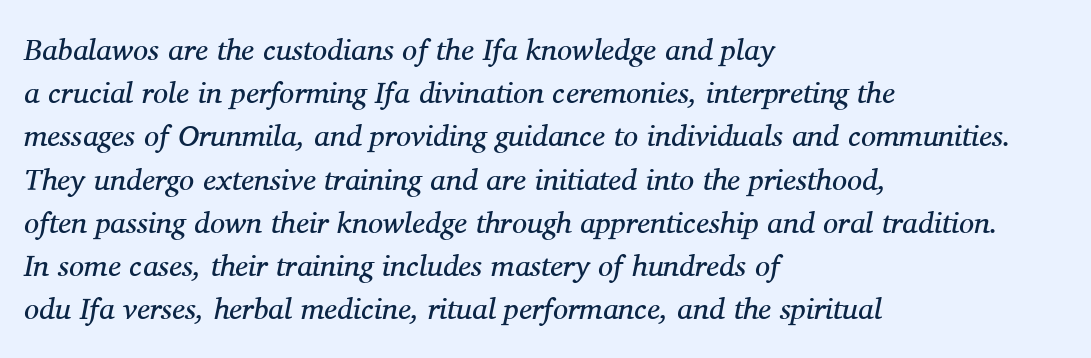
Q: Is the text bold? A: No.
Q: Is the text italic (slanted)? A: Yes, it leans right by about 11 degrees.
Q: Is the typeface a serif or a sans-serif typeface? A: Serif.
Q: Is the text underlined? A: No.
Q: How is the paragraph aligned? A: Left-aligned.
Q: Is the spacing between letters normal or unusually wide? A: Normal.
Q: Is the spacing between lines tight, normal or loose? A: Normal.
Q: Width (condensed, normal, or wide)? A: Normal.
Q: Stroke contrast? A: Medium.
Q: x-height? A: Medium.
Q: Monospaced? A: No.
